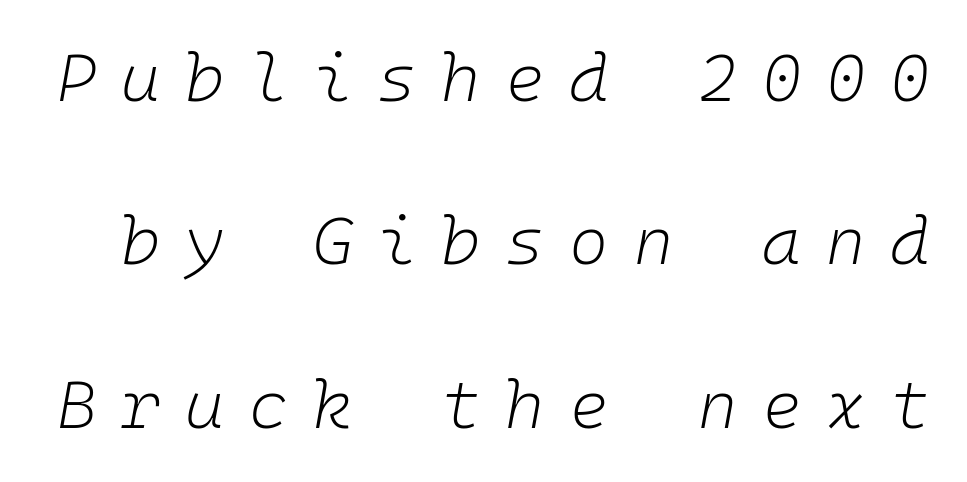
The image shows 67 px light type, italic (leaning right), monospaced; set loose line spacing (2.44x), unusually wide letter spacing (+0.37 em), not underlined; low stroke contrast and a medium x-height.
